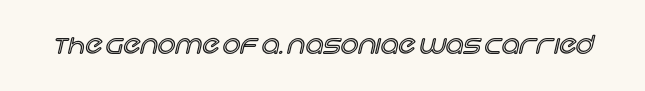
The image shows 25 px text type; set normal letter spacing, not underlined.
